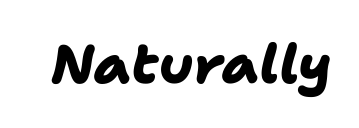
{"serif": "no", "bold": "yes", "weight": "heavy", "width": "normal", "stroke_contrast": "low", "x_height": "medium", "monospaced": "no", "underline": "no", "letter_spacing": "normal", "letter_spacing_em": 0.0, "glyph_px": 54}
